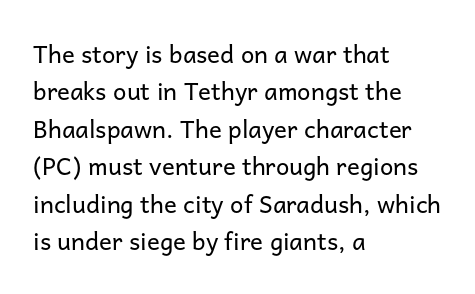
Evenly set lines give the paragraph a standard silhouette. Here the glyphs are tracked normally, forming tight word shapes. Rule under the text: the space is simply empty. Italic? Not at all — the glyphs are vertical. These glyphs show unthickened strokes, regular width or finer.
